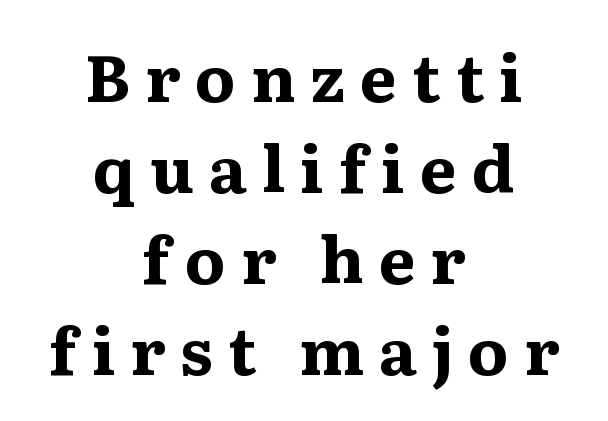
Q: Is the text bold? A: Yes.
Q: Is the text italic (slanted)? A: No, it is upright.
Q: Is the typeface a serif or a sans-serif typeface? A: Serif.
Q: Is the text underlined? A: No.
Q: How is the paragraph aligned? A: Centered.
Q: Is the spacing between letters normal or unusually wide? A: Unusually wide.
Q: Is the spacing between lines tight, normal or loose? A: Normal.
Q: Width (condensed, normal, or wide)? A: Wide.
Q: Stroke contrast? A: Medium.
Q: x-height? A: Medium.
Q: Monospaced? A: No.
